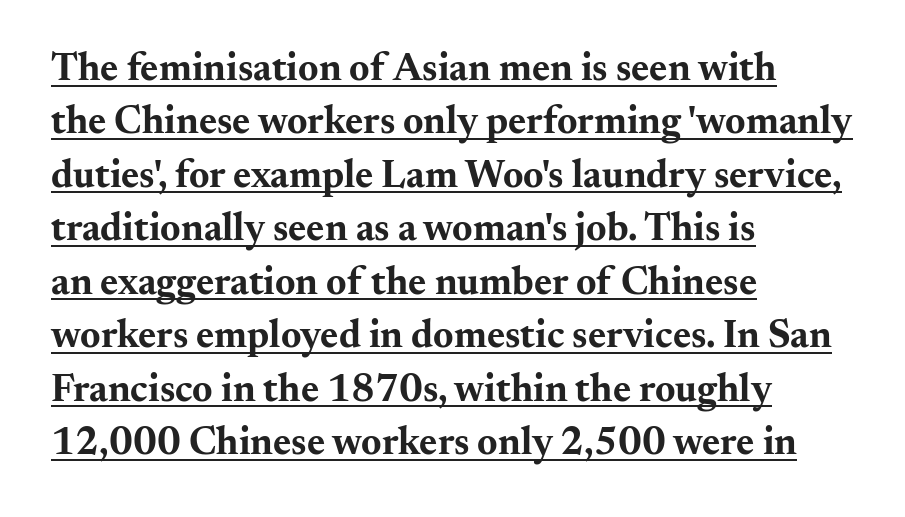
Q: Is the text bold? A: Yes.
Q: Is the text italic (slanted)? A: No, it is upright.
Q: Is the typeface a serif or a sans-serif typeface? A: Serif.
Q: Is the text underlined? A: Yes.
Q: How is the paragraph aligned? A: Left-aligned.
Q: Is the spacing between letters normal or unusually wide? A: Normal.
Q: Is the spacing between lines tight, normal or loose? A: Normal.
Q: Width (condensed, normal, or wide)? A: Wide.
Q: Stroke contrast? A: Medium.
Q: x-height? A: Small.
Q: Monospaced? A: No.
